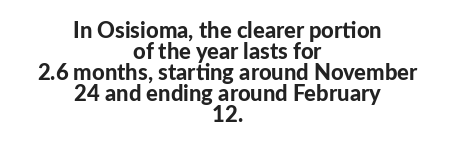
{"italic": "no", "bold": "yes", "underline": "no", "align": "center", "line_spacing": "tight", "line_spacing_ratio": 0.96, "letter_spacing": "normal", "letter_spacing_em": 0.0, "glyph_px": 22}
